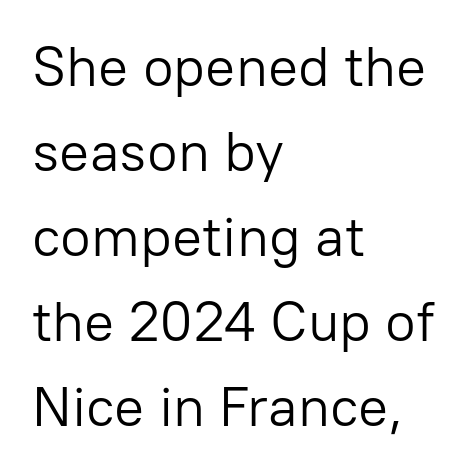
{"serif": "no", "italic": "no", "bold": "no", "weight": "light", "width": "normal", "stroke_contrast": "low", "x_height": "medium", "monospaced": "no", "underline": "no", "align": "left", "line_spacing": "normal", "line_spacing_ratio": 1.52, "letter_spacing": "normal", "letter_spacing_em": 0.0, "glyph_px": 56}
